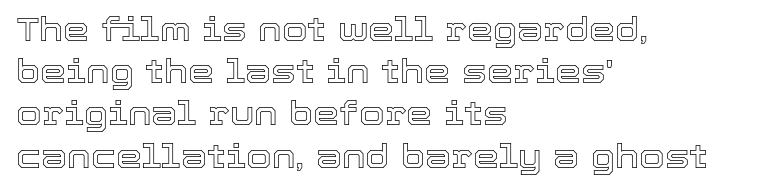
Q: Is the text italic (slanted)? A: No, it is upright.
Q: Is the text underlined? A: No.
Q: How is the paragraph aligned? A: Left-aligned.
Q: Is the spacing between letters normal or unusually wide? A: Normal.
Q: Is the spacing between lines tight, normal or loose? A: Normal.
Q: Width (condensed, normal, or wide)? A: Normal.
Q: x-height? A: Medium.
Q: Monospaced? A: No.
